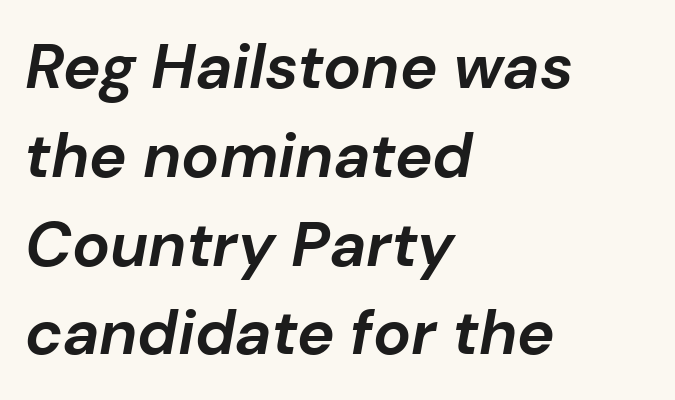
Which margin do the lines hug? The left one — the right edge is uneven. The lines sit at an ordinary, default distance from one another. Descender tails drop into unmarked territory. This is heavy type, rendered in bold. Compared with ordinary roman type, these characters are visibly tilted.
